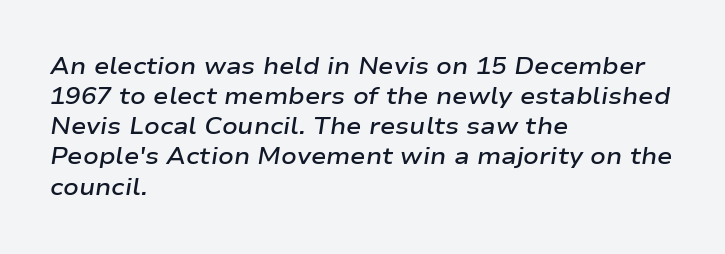
Q: Is the text bold? A: Semi-bold.
Q: Is the text italic (slanted)? A: Yes, it leans right by about 9 degrees.
Q: Is the text underlined? A: No.
Q: How is the paragraph aligned? A: Left-aligned.
Q: Is the spacing between letters normal or unusually wide? A: Normal.
Q: Is the spacing between lines tight, normal or loose? A: Normal.
